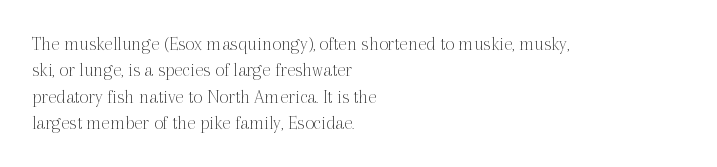
{"italic": "no", "bold": "no", "underline": "no", "align": "left", "line_spacing": "normal", "line_spacing_ratio": 1.32, "letter_spacing": "normal", "letter_spacing_em": 0.0, "glyph_px": 20}
